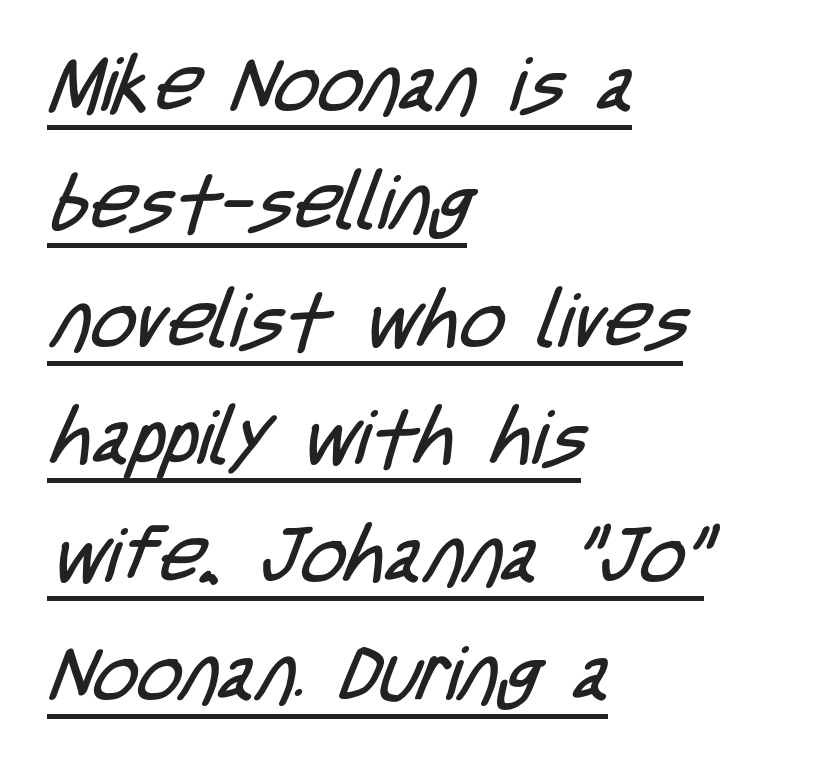
The image shows 77 px regular-weight, condensed sans-serif type; set left-aligned, normal line spacing (1.53x), normal letter spacing, underlined; low stroke contrast and a large x-height.
